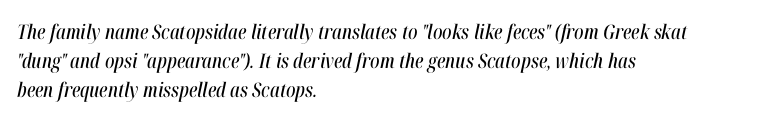
Q: Is the text italic (slanted)? A: Yes, it leans right by about 12 degrees.
Q: Is the text underlined? A: No.
Q: How is the paragraph aligned? A: Left-aligned.
Q: Is the spacing between letters normal or unusually wide? A: Normal.
Q: Is the spacing between lines tight, normal or loose? A: Normal.
